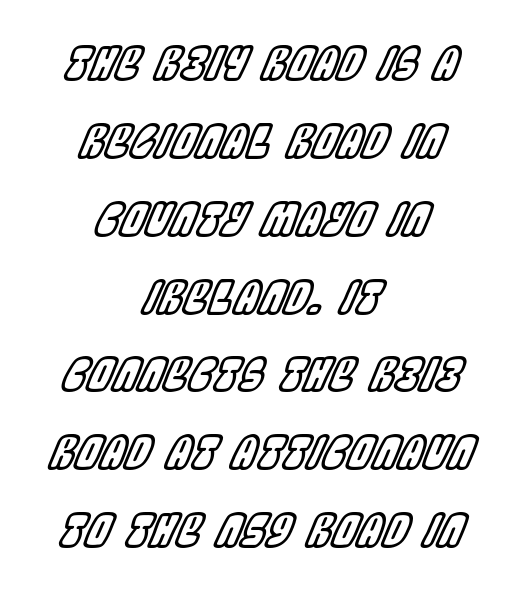
Q: Is the text italic (slanted)? A: Yes, it leans right by about 22 degrees.
Q: Is the text underlined? A: No.
Q: How is the paragraph aligned? A: Centered.
Q: Is the spacing between letters normal or unusually wide? A: Normal.
Q: Width (condensed, normal, or wide)? A: Condensed.
Q: x-height? A: Large.
Q: Monospaced? A: No.
